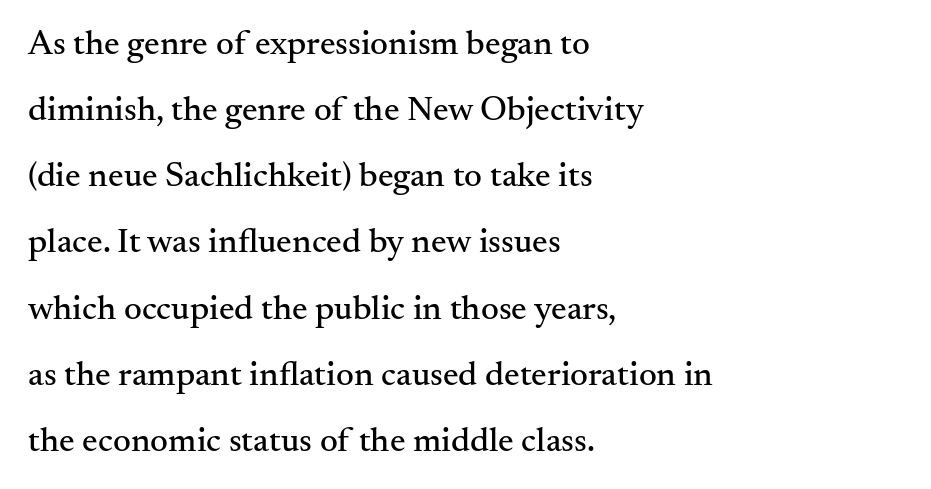
Q: Is the text italic (slanted)? A: No, it is upright.
Q: Is the typeface a serif or a sans-serif typeface? A: Serif.
Q: Is the text underlined? A: No.
Q: How is the paragraph aligned? A: Left-aligned.
Q: Is the spacing between letters normal or unusually wide? A: Normal.
Q: Width (condensed, normal, or wide)? A: Normal.
Q: Stroke contrast? A: Medium.
Q: x-height? A: Small.
Q: Monospaced? A: No.
